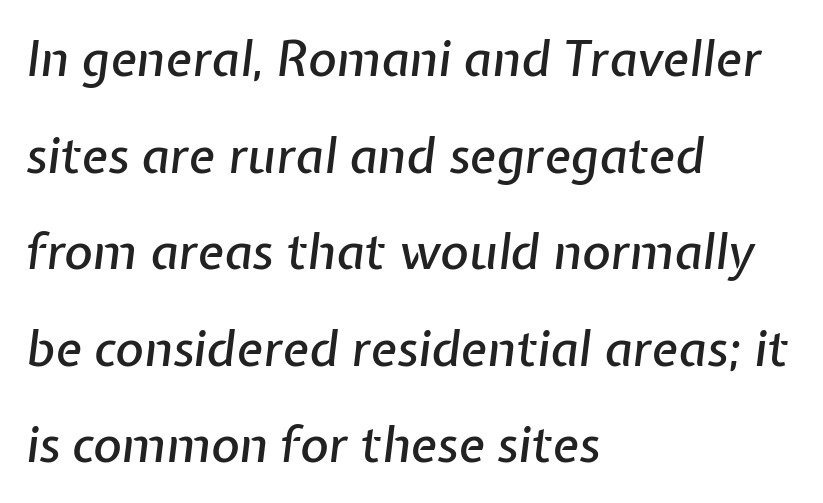
Q: Is the text italic (slanted)? A: Yes, it leans right by about 7 degrees.
Q: Is the text underlined? A: No.
Q: How is the paragraph aligned? A: Left-aligned.
Q: Is the spacing between letters normal or unusually wide? A: Normal.
Q: Is the spacing between lines tight, normal or loose? A: Loose.
Q: Width (condensed, normal, or wide)? A: Normal.
Q: Stroke contrast? A: Low.
Q: x-height? A: Medium.
Q: Monospaced? A: No.
